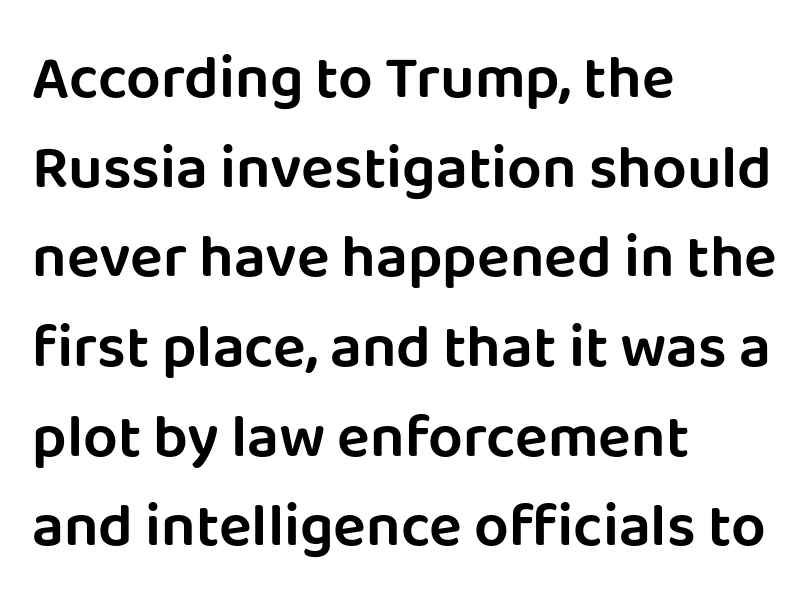
The image shows 61 px sans-serif type, upright; set left-aligned, normal line spacing (1.47x), normal letter spacing, not underlined; low stroke contrast and a large x-height.
